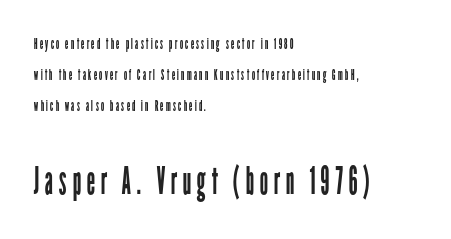
The image shows 38 px regular-weight, condensed sans-serif type, upright; set left-aligned, loose line spacing (2.07x), not underlined; the second (bottom) block is 2.53x larger; low stroke contrast and a medium x-height.
